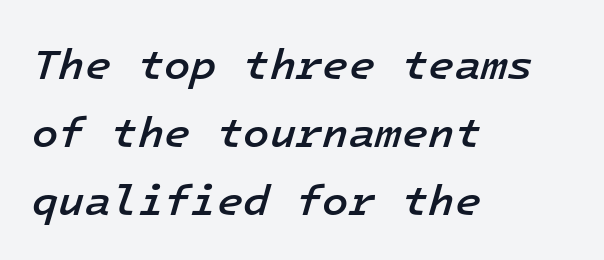
The image shows 43 px semibold type, italic (leaning right), monospaced; set left-aligned, normal line spacing (1.58x), normal letter spacing, not underlined; low stroke contrast and a medium x-height.
